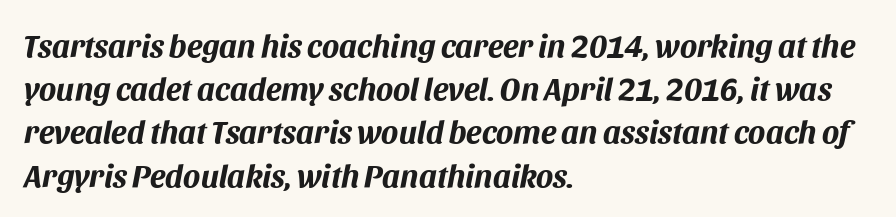
{"italic": "yes", "lean": "right", "slant_degrees": 11, "bold": "yes", "weight": "bold", "width": "normal", "stroke_contrast": "medium", "x_height": "large", "monospaced": "no", "underline": "no", "align": "left", "line_spacing": "normal", "line_spacing_ratio": 1.35, "letter_spacing": "normal", "letter_spacing_em": 0.0, "glyph_px": 32}
